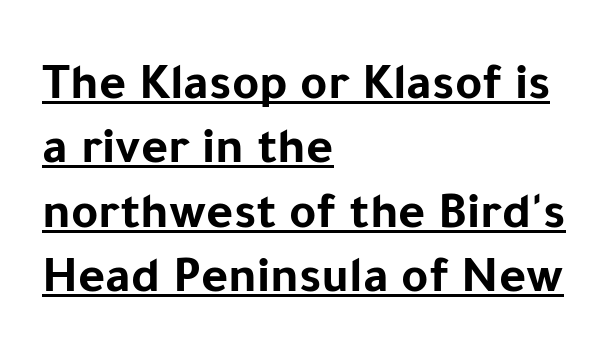
{"serif": "no", "italic": "no", "bold": "yes", "weight": "bold", "width": "normal", "stroke_contrast": "low", "x_height": "medium", "monospaced": "no", "underline": "yes", "align": "left", "line_spacing_ratio": 1.24, "letter_spacing": "normal", "letter_spacing_em": 0.0, "glyph_px": 52}
